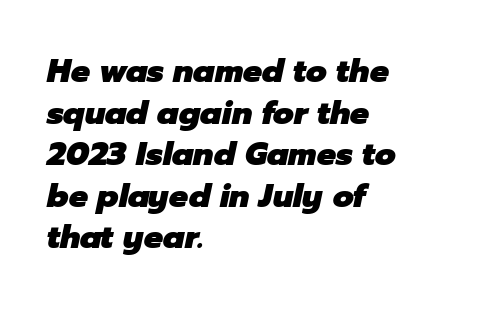
The image shows 32 px heavy type, italic (leaning right); set left-aligned, normal line spacing (1.3x), normal letter spacing, not underlined; low stroke contrast and a medium x-height.
